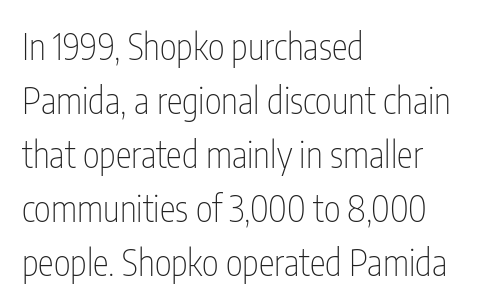
Does extra space separate the letters? No, they use regular spacing. Reading down the column, the eye jumps a familiar distance to each next line. Lines of text with bare space underneath. In terms of letterform style, serifs are entirely absent. This sample uses an upright cut, with every glyph sitting square on the baseline.
